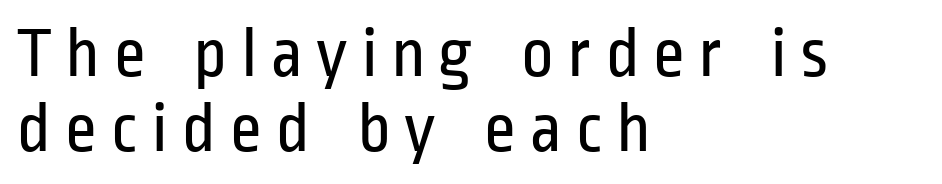
{"serif": "no", "italic": "no", "bold": "no", "weight": "regular", "width": "condensed", "stroke_contrast": "low", "x_height": "medium", "monospaced": "no", "underline": "no", "align": "left", "line_spacing": "tight", "line_spacing_ratio": 1.05, "glyph_px": 71}
